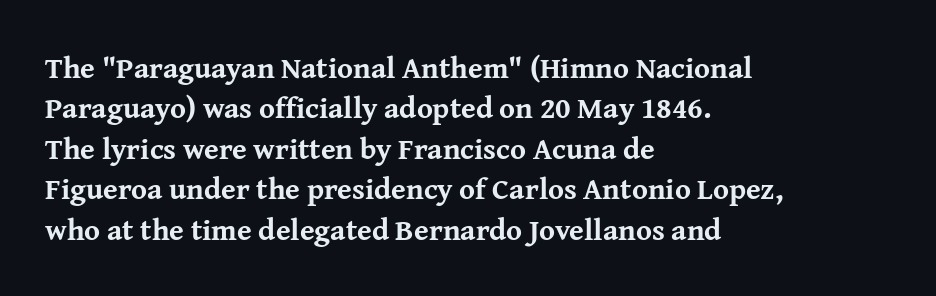
{"serif": "yes", "italic": "no", "bold": "yes", "weight": "bold", "width": "normal", "stroke_contrast": "medium", "x_height": "medium", "monospaced": "no", "underline": "no", "align": "left", "line_spacing": "normal", "line_spacing_ratio": 1.35, "letter_spacing": "normal", "letter_spacing_em": 0.0, "glyph_px": 30}
